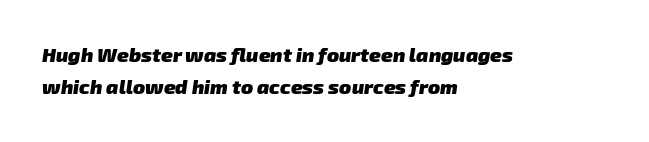
The image shows 20 px bold type; set left-aligned, normal line spacing (1.61x), normal letter spacing, not underlined.
